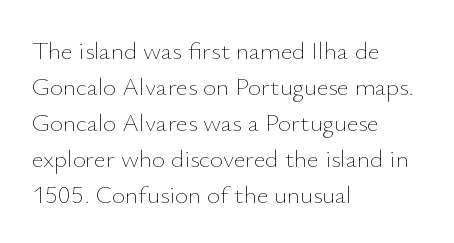
The rendering anchors every line to the left-hand side. Words appear dense and cohesive because spacing is normal. Does the leading feel generous? No, just average. A quiet, ordinary-to-light weight characterises the typeface.
